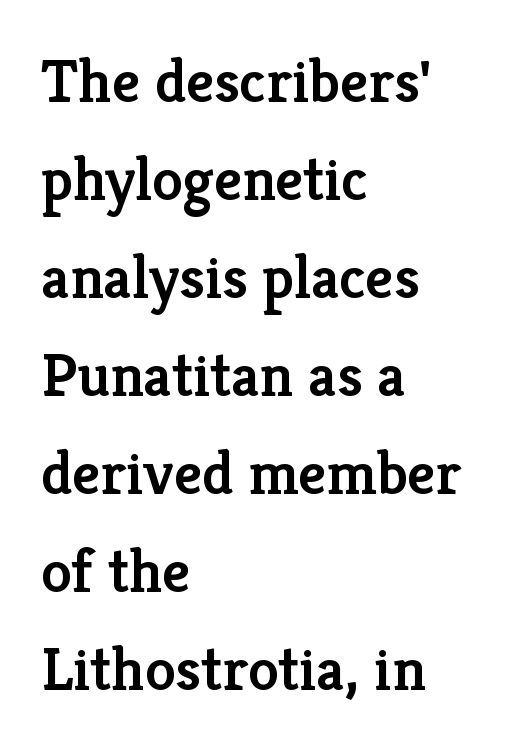
Between one letter and the next there's only the usual sliver of space. A bare baseline throughout the passage. Heft: intermediate — a semibold. Layout note: lines flush left. Line spacing here is normal.
